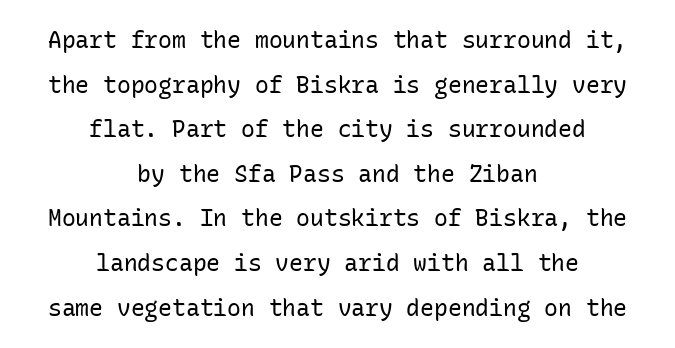
{"italic": "no", "bold": "no", "underline": "no", "align": "center", "line_spacing": "loose", "line_spacing_ratio": 1.94, "letter_spacing": "normal", "letter_spacing_em": 0.0, "glyph_px": 23}
